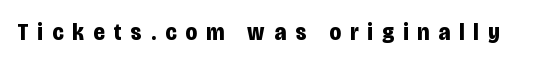
The lettering holds an erect, upright posture throughout. The foot of each line stays bare and open. Typographic density is high because the face is bold. The type is letterspaced generously, with wide tracking.
